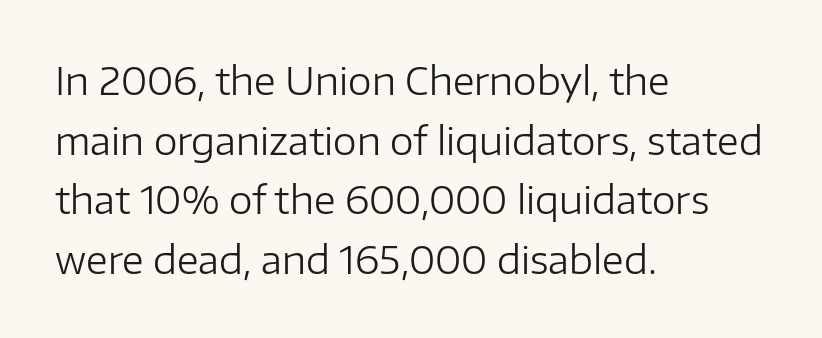
The image shows 38 px regular-weight sans-serif type, upright; set left-aligned, normal line spacing (1.57x), normal letter spacing, not underlined; low stroke contrast and a medium x-height.
